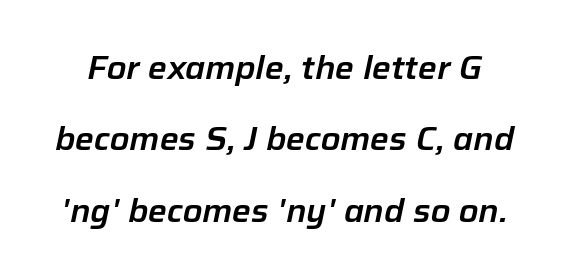
{"italic": "yes", "lean": "right", "slant_degrees": 12, "width": "normal", "stroke_contrast": "low", "x_height": "medium", "monospaced": "no", "underline": "no", "line_spacing": "loose", "line_spacing_ratio": 2.23, "letter_spacing": "normal", "letter_spacing_em": 0.0, "glyph_px": 32}
